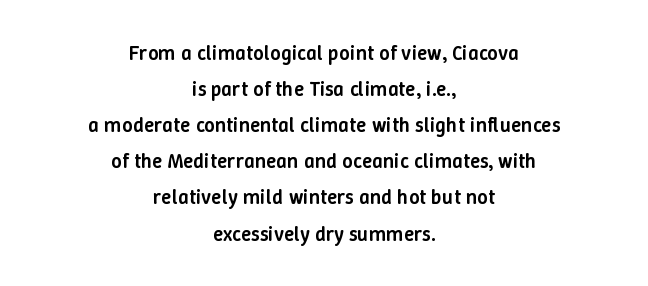
The image shows 21 px text type, upright; set centered, line spacing 1.72x, normal letter spacing, not underlined.
